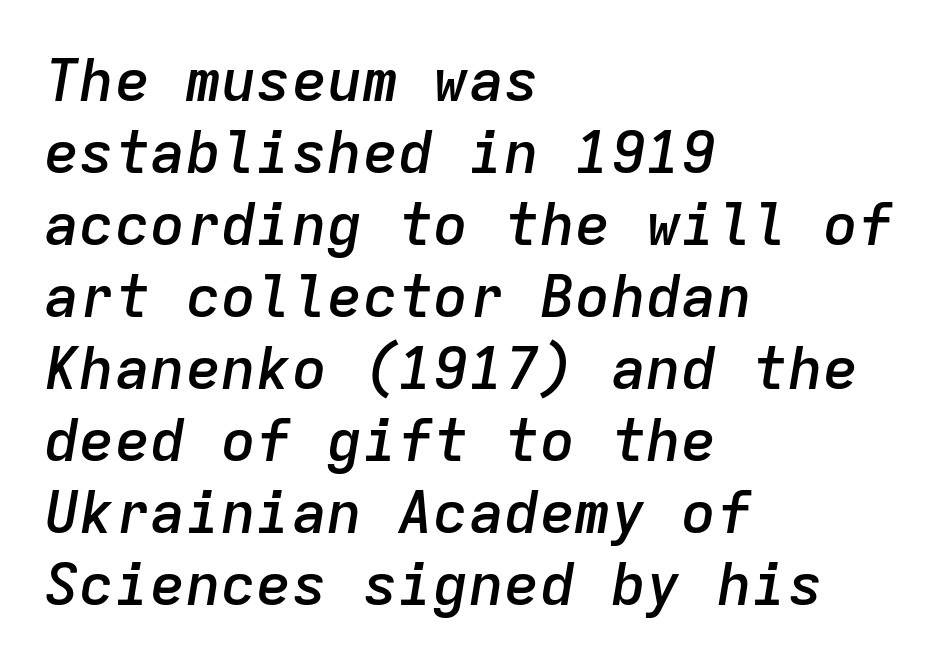
Q: Is the text bold? A: Semi-bold.
Q: Is the text italic (slanted)? A: Yes, it leans right by about 9 degrees.
Q: Is the text underlined? A: No.
Q: How is the paragraph aligned? A: Left-aligned.
Q: Is the spacing between letters normal or unusually wide? A: Normal.
Q: Width (condensed, normal, or wide)? A: Normal.
Q: Stroke contrast? A: Low.
Q: x-height? A: Medium.
Q: Monospaced? A: Yes.
